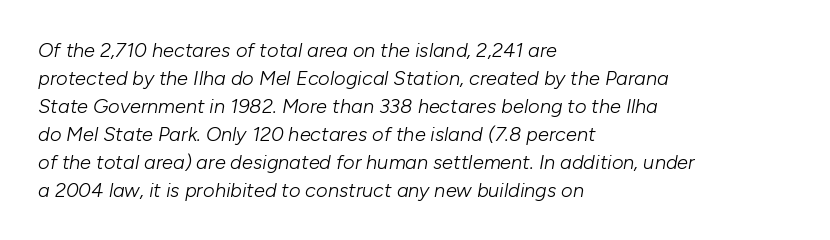
Q: Is the text bold? A: No.
Q: Is the text italic (slanted)? A: Yes, it leans right by about 10 degrees.
Q: Is the text underlined? A: No.
Q: How is the paragraph aligned? A: Left-aligned.
Q: Is the spacing between letters normal or unusually wide? A: Normal.
Q: Is the spacing between lines tight, normal or loose? A: Normal.
